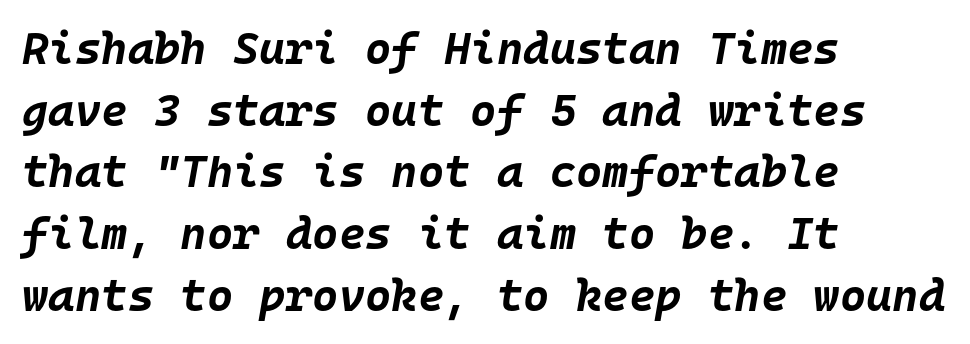
These lines sit exactly where default settings would place them. The paragraph has a hard left edge and a soft right edge. Is the letter spacing exaggerated? No — it looks like the ordinary default. Italic: yes, the glyphs are oblique. Decoration check: the copy has no underline. Students, this is bold: see how much ink each stroke carries.
